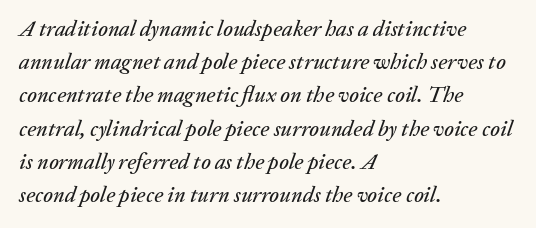
The image shows 22 px text type, italic (leaning right); set left-aligned, normal line spacing (1.51x), normal letter spacing, not underlined.
